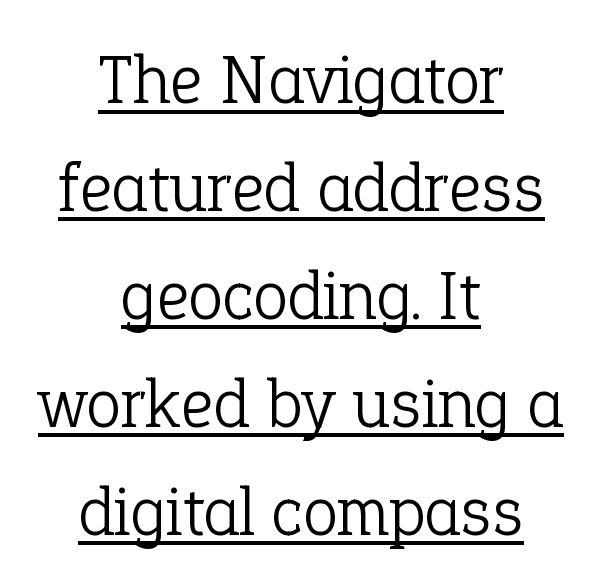
{"serif": "yes", "italic": "no", "bold": "no", "weight": "light", "width": "normal", "stroke_contrast": "low", "x_height": "medium", "monospaced": "no", "underline": "yes", "align": "center", "line_spacing": "normal", "line_spacing_ratio": 1.52, "letter_spacing": "normal", "letter_spacing_em": 0.0, "glyph_px": 71}
